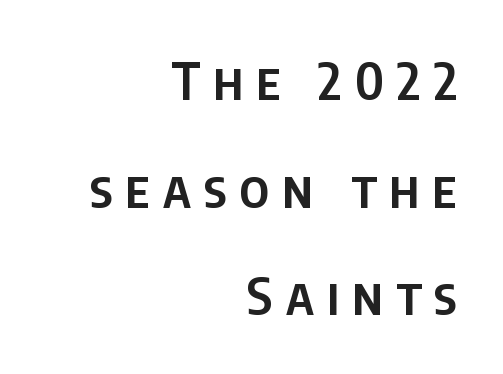
How are the letters spaced? Widely, with obvious added tracking. Every character sits straight up, as roman type does. The passage shown stacks its lines with a broad gap. Looks like regular typesetting: each glyph gets only the width it needs. Note: no serifs on the glyphs. Moderately thickened strokes mark this as semibold type.
